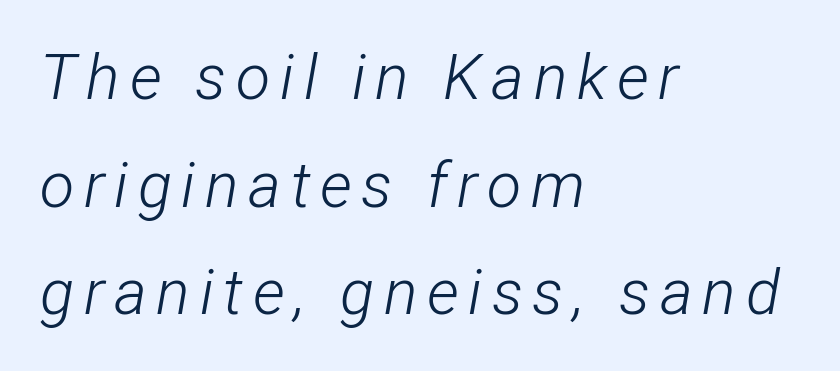
The image shows 63 px light, condensed type, italic (leaning right); set left-aligned, line spacing 1.71x, not underlined; low stroke contrast and a medium x-height.
